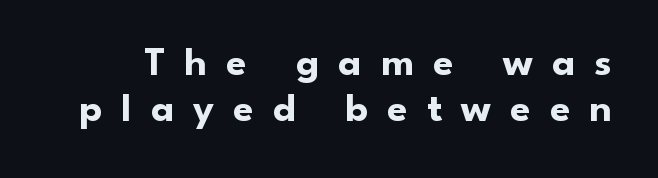
{"serif": "no", "italic": "no", "bold": "yes", "weight": "bold", "width": "normal", "stroke_contrast": "low", "x_height": "small", "monospaced": "no", "underline": "no", "line_spacing": "tight", "line_spacing_ratio": 1.13, "letter_spacing": "wide", "letter_spacing_em": 0.47, "glyph_px": 41}
